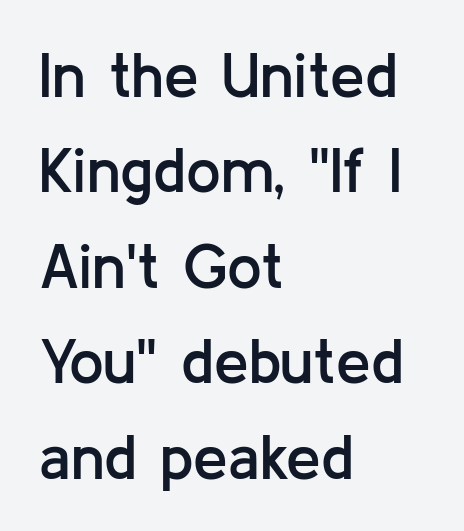
{"serif": "no", "italic": "no", "bold": "semi", "weight": "semibold", "width": "normal", "stroke_contrast": "low", "x_height": "medium", "monospaced": "no", "underline": "no", "align": "left", "line_spacing": "normal", "line_spacing_ratio": 1.54, "letter_spacing": "normal", "letter_spacing_em": 0.0, "glyph_px": 62}
